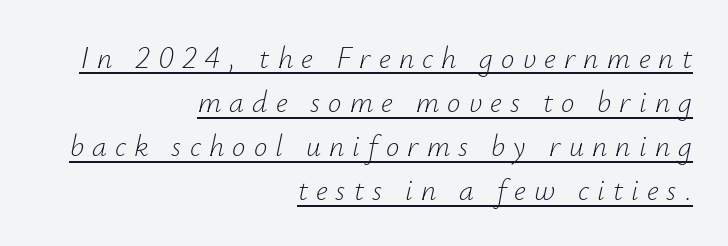
Q: Is the text bold? A: No.
Q: Is the text italic (slanted)? A: Yes, it leans right by about 12 degrees.
Q: Is the text underlined? A: Yes.
Q: How is the paragraph aligned? A: Right-aligned.
Q: Is the spacing between letters normal or unusually wide? A: Unusually wide.
Q: Is the spacing between lines tight, normal or loose? A: Normal.
Q: Width (condensed, normal, or wide)? A: Normal.
Q: Stroke contrast? A: Low.
Q: x-height? A: Small.
Q: Monospaced? A: No.
